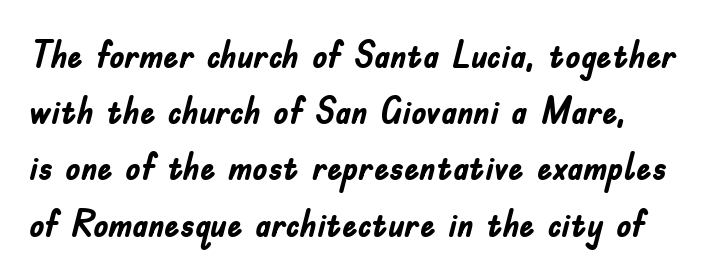
{"serif": "no", "bold": "yes", "weight": "semibold", "width": "condensed", "stroke_contrast": "low", "x_height": "small", "monospaced": "no", "underline": "no", "line_spacing": "normal", "line_spacing_ratio": 1.48, "letter_spacing": "normal", "letter_spacing_em": 0.0, "glyph_px": 38}
